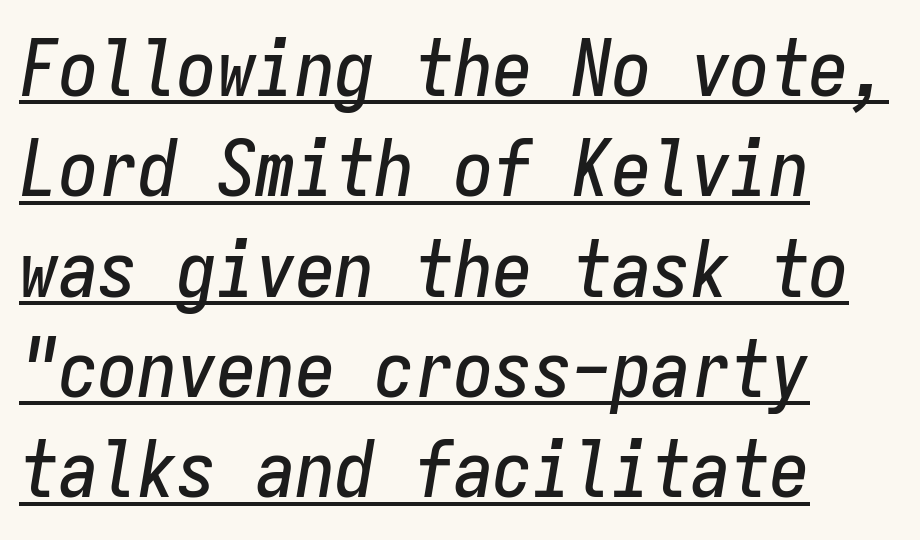
Q: Is the text italic (slanted)? A: Yes, it leans right by about 9 degrees.
Q: Is the text underlined? A: Yes.
Q: How is the paragraph aligned? A: Left-aligned.
Q: Is the spacing between letters normal or unusually wide? A: Normal.
Q: Is the spacing between lines tight, normal or loose? A: Normal.
Q: Width (condensed, normal, or wide)? A: Condensed.
Q: Stroke contrast? A: Low.
Q: x-height? A: Medium.
Q: Monospaced? A: Yes.
